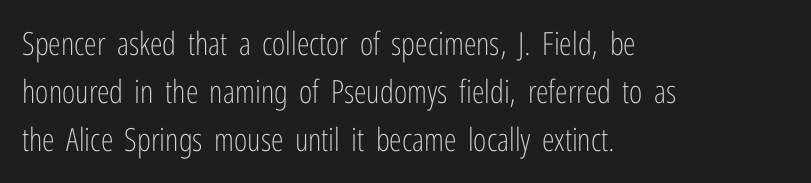
The image shows 32 px light, condensed sans-serif type, upright; set left-aligned, normal line spacing (1.5x), normal letter spacing, not underlined; low stroke contrast and a medium x-height.
